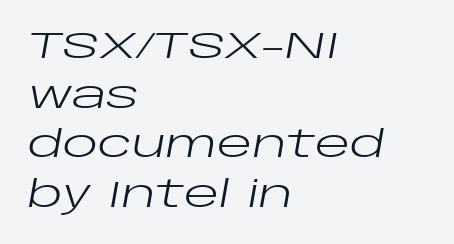
Is this a fixed-width face? No — the glyphs have proportional, varying widths. No heavy texture on the line: the type isn't bold. Clear beneath every line of the passage. When letters slant like this, we call the style italic.
